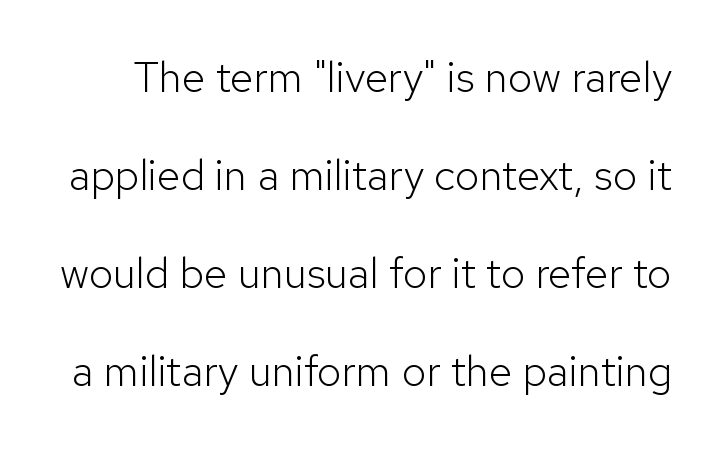
Q: Is the text bold? A: No.
Q: Is the text italic (slanted)? A: No, it is upright.
Q: Is the typeface a serif or a sans-serif typeface? A: Sans-serif.
Q: Is the text underlined? A: No.
Q: Is the spacing between letters normal or unusually wide? A: Normal.
Q: Is the spacing between lines tight, normal or loose? A: Loose.
Q: Width (condensed, normal, or wide)? A: Normal.
Q: Stroke contrast? A: Low.
Q: x-height? A: Medium.
Q: Monospaced? A: No.
